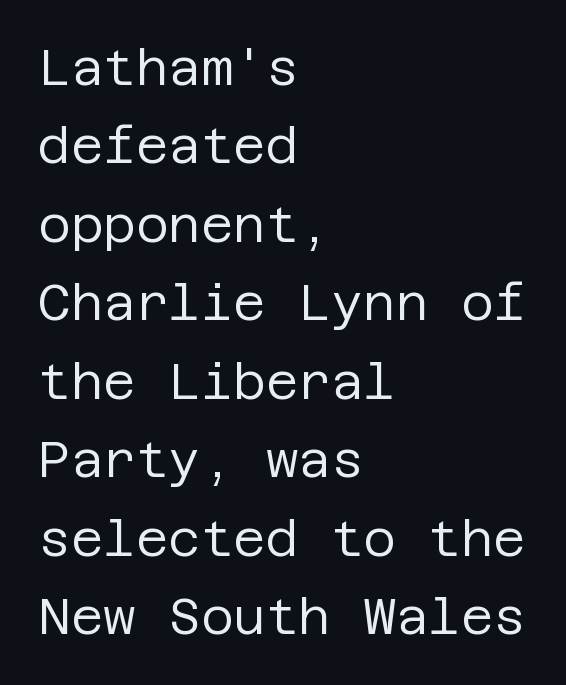
{"serif": "no", "italic": "no", "bold": "no", "weight": "regular", "width": "normal", "stroke_contrast": "low", "x_height": "large", "underline": "no", "align": "left", "line_spacing": "normal", "line_spacing_ratio": 1.57, "letter_spacing": "normal", "letter_spacing_em": 0.0, "glyph_px": 50}
